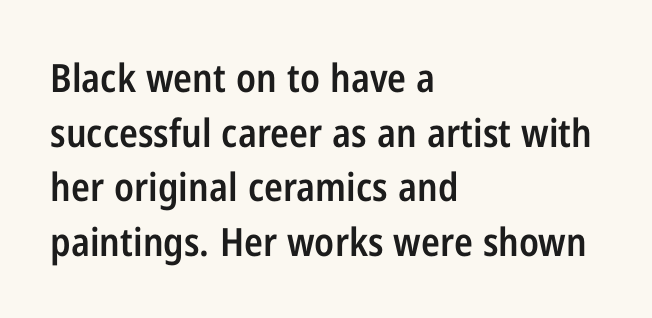
Quick note: interline space is typical. The words here are not underlined. The characters display no serif detailing; their extremities are plain. What weight is shown? A semibold, between regular and bold. This is roman type, the default non-slanted kind. The letterforms sit shoulder to shoulder at normal distance.
